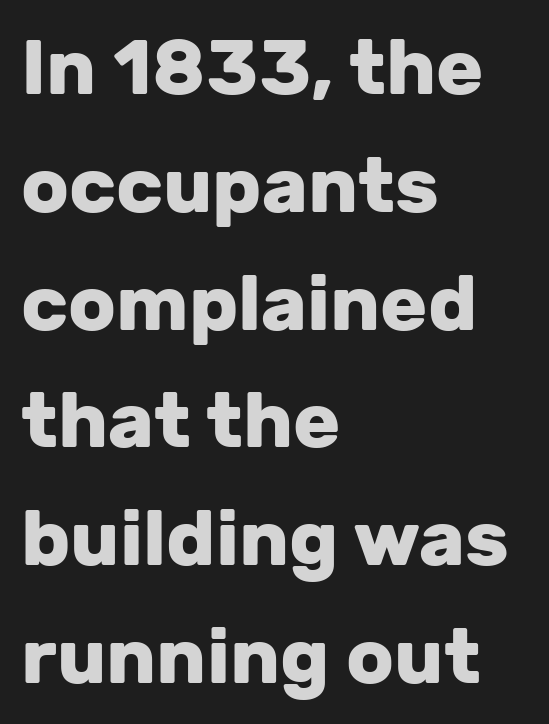
Nothing sits at the stroke ends, so this counts as sans-serif. Is the letter spacing exaggerated? No — it looks like the ordinary default. No italicization has been applied; the sample stays upright. Regular leading.
